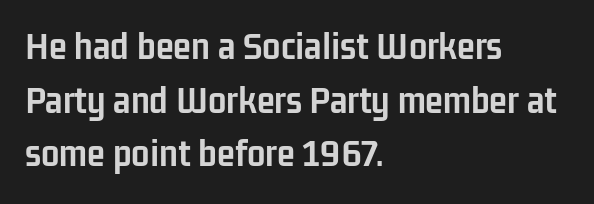
Leading: standard. Compared with an ordinary text face, these strokes are far heavier — a full bold. Each letter's strokes conclude bluntly, with no projecting serifs. The paragraph has a hard left edge and a soft right edge.
